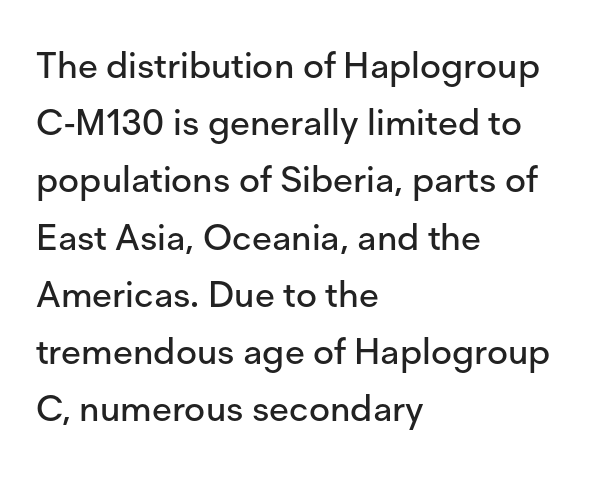
The image shows 36 px sans-serif type, upright; set left-aligned, normal line spacing (1.59x), normal letter spacing, not underlined; low stroke contrast and a medium x-height.
